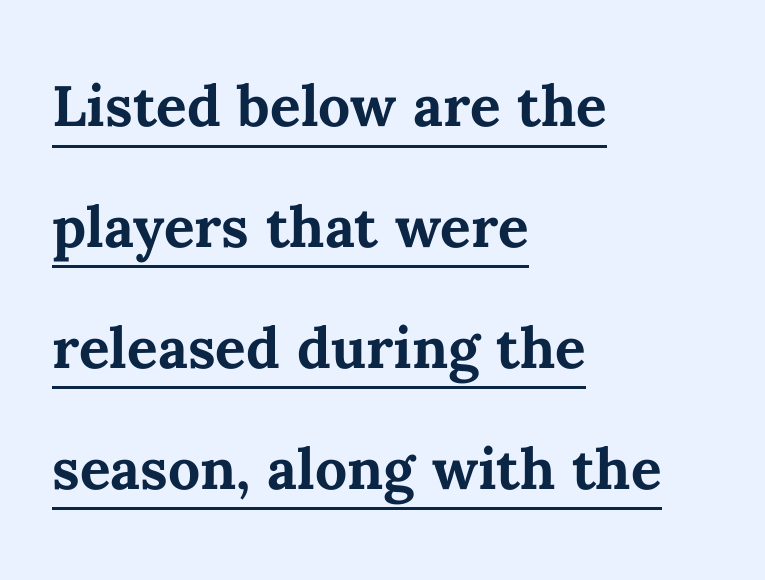
This sample uses plain, unmodified letter spacing. Plenty of ink on the page — the face is bold. Vertically, the passage feels balanced, rows spaced as you'd expect. The sample's only ornament is a line tracing under the words. Typeset ragged right — the left edge is the straight one.
